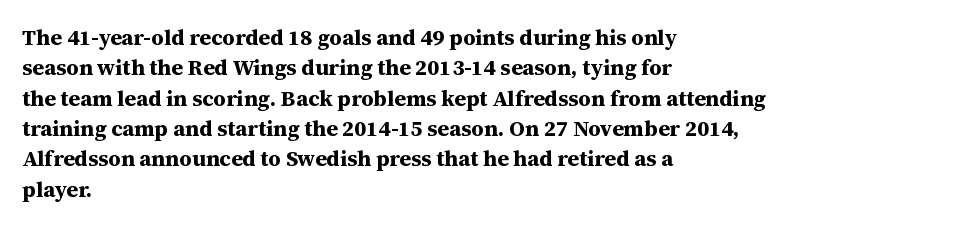
The paragraph shown leans on its left margin. The glyphs have the mass of a bold cut. How are the letters spaced? Ordinarily, with no added tracking. This sample uses an upright cut, with every glyph sitting square on the baseline.
